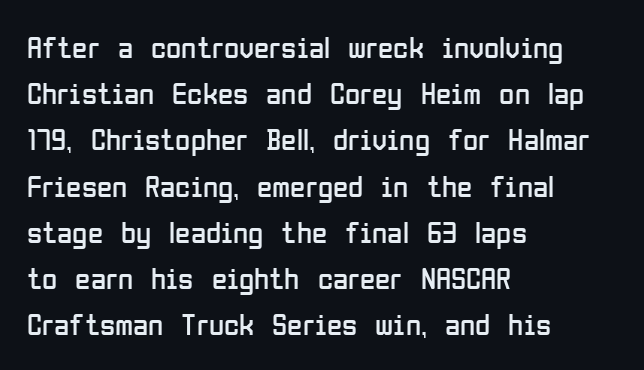
{"serif": "no", "italic": "no", "bold": "no", "weight": "regular", "width": "condensed", "stroke_contrast": "low", "x_height": "medium", "monospaced": "no", "underline": "no", "align": "left", "line_spacing": "normal", "line_spacing_ratio": 1.49, "letter_spacing": "normal", "letter_spacing_em": 0.0, "glyph_px": 31}
